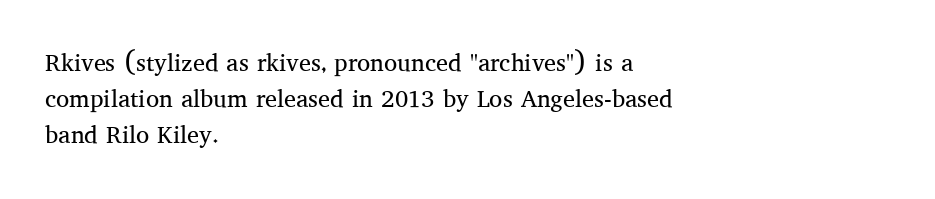
{"italic": "no", "bold": "no", "underline": "no", "align": "left", "line_spacing": "normal", "line_spacing_ratio": 1.51, "letter_spacing": "normal", "letter_spacing_em": 0.0, "glyph_px": 24}
